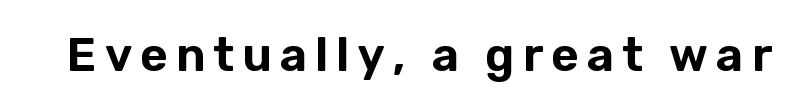
The image shows 47 px sans-serif type, upright; set not underlined; low stroke contrast and a medium x-height.
